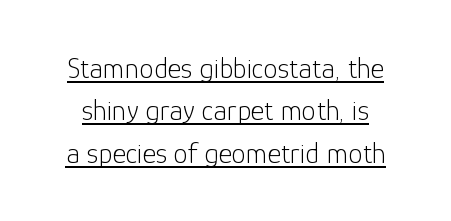
The image shows 29 px light sans-serif type, upright; set normal line spacing (1.46x), normal letter spacing, underlined; low stroke contrast and a medium x-height.
